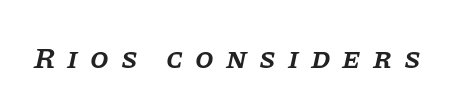
Q: Is the text bold? A: Semi-bold.
Q: Is the text italic (slanted)? A: Yes, it leans right by about 11 degrees.
Q: Is the typeface a serif or a sans-serif typeface? A: Serif.
Q: Is the text underlined? A: No.
Q: Is the spacing between letters normal or unusually wide? A: Unusually wide.
Q: Width (condensed, normal, or wide)? A: Normal.
Q: Stroke contrast? A: Low.
Q: x-height? A: Large.
Q: Monospaced? A: No.
